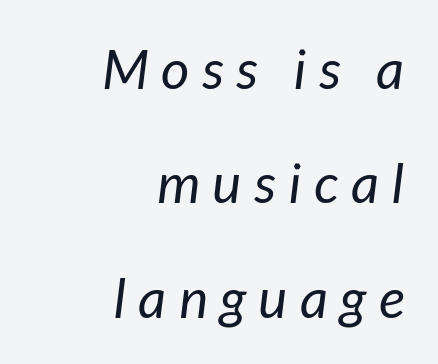
The image shows 55 px regular-weight type, italic (leaning right); set right-aligned, loose line spacing (2.08x), unusually wide letter spacing (+0.23 em), not underlined; low stroke contrast and a medium x-height.
